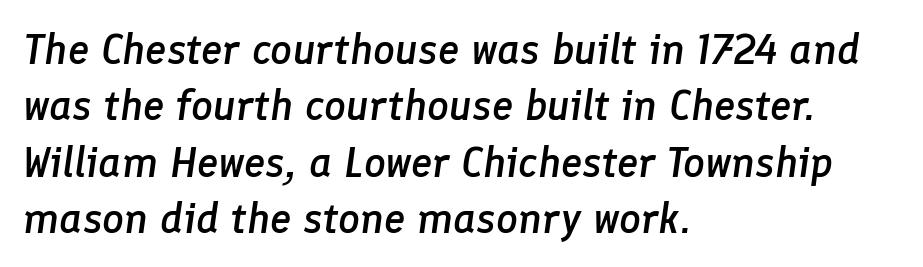
In terms of letterspacing, this is plain default setting. Each new line begins a customary step beneath the previous one. Decoration check: the copy has no underline. Look at the stroke-to-counter ratio: somewhat heavy, a semibold. The compositor pushed each line to the left boundary. Do the characters align in a grid? No, the font is proportional.
